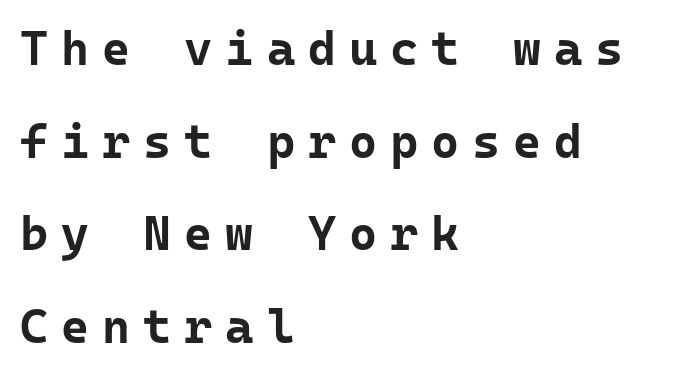
{"serif": "no", "italic": "no", "bold": "yes", "weight": "bold", "width": "normal", "stroke_contrast": "low", "x_height": "medium", "monospaced": "yes", "underline": "no", "align": "left", "line_spacing": "loose", "line_spacing_ratio": 1.93, "letter_spacing": "wide", "letter_spacing_em": 0.27, "glyph_px": 48}
